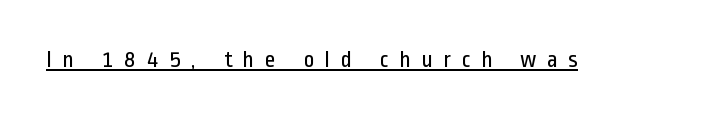
Q: Is the text bold? A: No.
Q: Is the text italic (slanted)? A: No, it is upright.
Q: Is the text underlined? A: Yes.
Q: Is the spacing between letters normal or unusually wide? A: Unusually wide.
